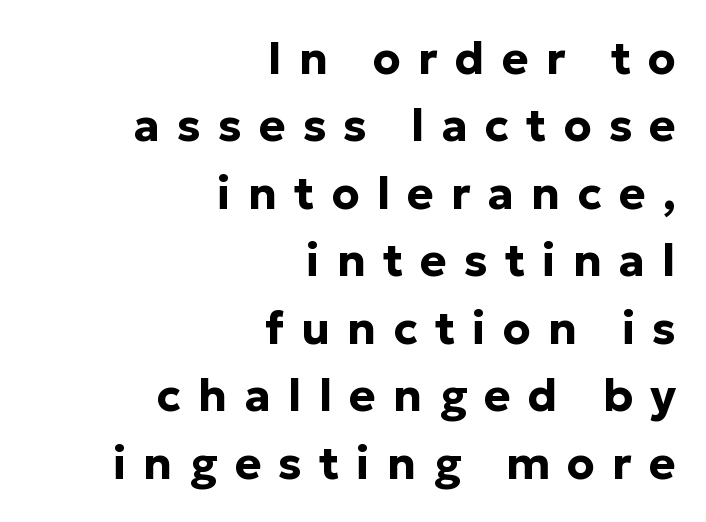
Q: Is the text bold? A: Yes.
Q: Is the text italic (slanted)? A: No, it is upright.
Q: Is the typeface a serif or a sans-serif typeface? A: Sans-serif.
Q: Is the text underlined? A: No.
Q: How is the paragraph aligned? A: Right-aligned.
Q: Is the spacing between letters normal or unusually wide? A: Unusually wide.
Q: Is the spacing between lines tight, normal or loose? A: Normal.
Q: Width (condensed, normal, or wide)? A: Normal.
Q: Stroke contrast? A: Low.
Q: x-height? A: Medium.
Q: Monospaced? A: No.
